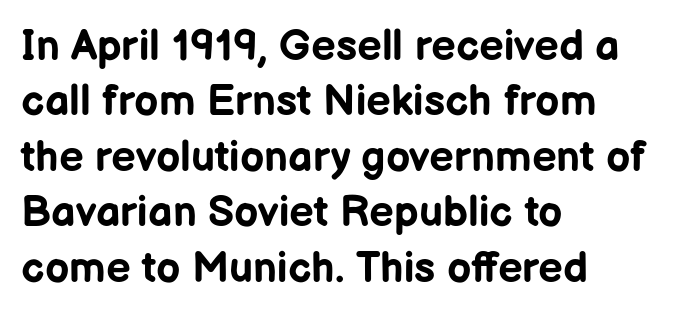
Q: Is the text bold? A: Yes.
Q: Is the text italic (slanted)? A: No, it is upright.
Q: Is the typeface a serif or a sans-serif typeface? A: Sans-serif.
Q: Is the text underlined? A: No.
Q: How is the paragraph aligned? A: Left-aligned.
Q: Is the spacing between letters normal or unusually wide? A: Normal.
Q: Is the spacing between lines tight, normal or loose? A: Normal.
Q: Width (condensed, normal, or wide)? A: Normal.
Q: Stroke contrast? A: Low.
Q: x-height? A: Medium.
Q: Monospaced? A: No.
